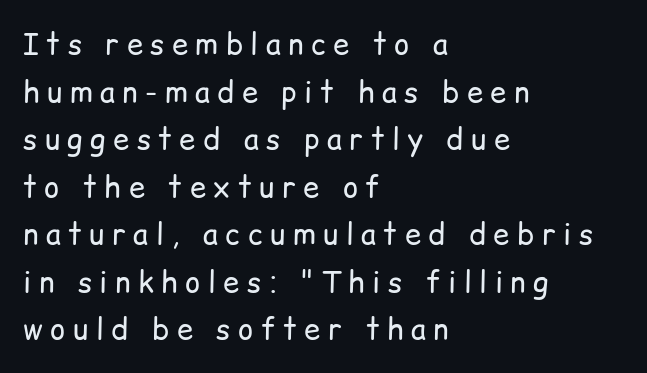
{"serif": "no", "italic": "no", "bold": "no", "weight": "regular", "width": "normal", "stroke_contrast": "low", "x_height": "medium", "monospaced": "no", "underline": "no", "align": "left", "line_spacing": "normal", "line_spacing_ratio": 1.64, "letter_spacing": "wide", "letter_spacing_em": 0.26, "glyph_px": 29}
